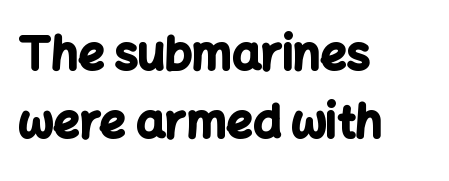
The image shows 46 px bold sans-serif type, upright; set left-aligned, normal line spacing (1.47x), normal letter spacing, not underlined; low stroke contrast and a medium x-height.
